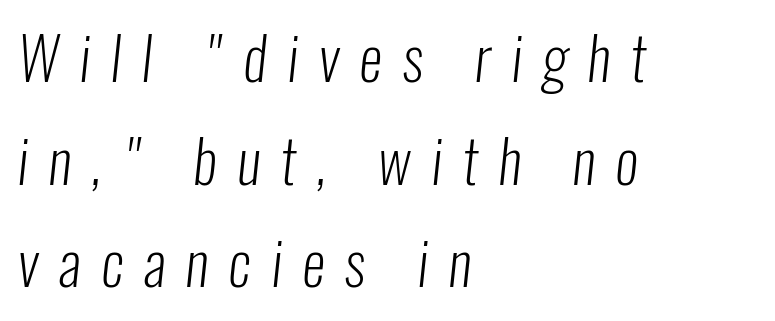
The image shows 59 px light, condensed sans-serif type; set left-aligned, line spacing 1.74x, unusually wide letter spacing (+0.34 em), not underlined; low stroke contrast and a medium x-height.
